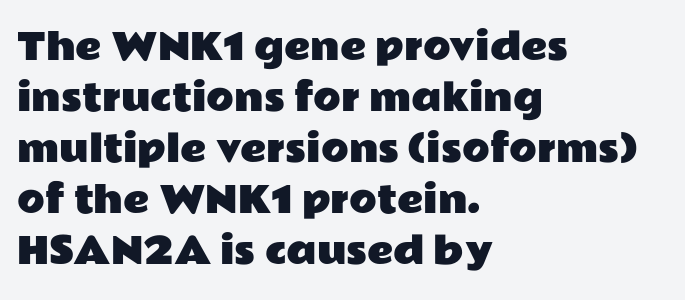
This sample keeps an unexceptional amount of space between lines. Honestly, there is no underline to notice here at all. Caption: multi-line text, flush left, ragged right. Short note: letters normally spaced.
